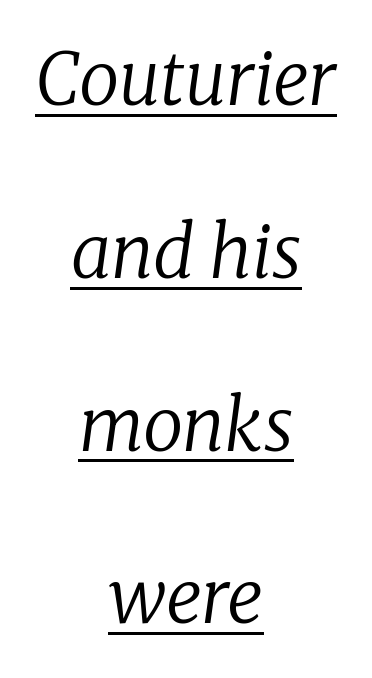
Q: Is the text bold? A: No.
Q: Is the text italic (slanted)? A: Yes, it leans right by about 8 degrees.
Q: Is the typeface a serif or a sans-serif typeface? A: Serif.
Q: Is the text underlined? A: Yes.
Q: How is the paragraph aligned? A: Centered.
Q: Is the spacing between letters normal or unusually wide? A: Normal.
Q: Is the spacing between lines tight, normal or loose? A: Loose.
Q: Width (condensed, normal, or wide)? A: Normal.
Q: Stroke contrast? A: Low.
Q: x-height? A: Medium.
Q: Monospaced? A: No.
